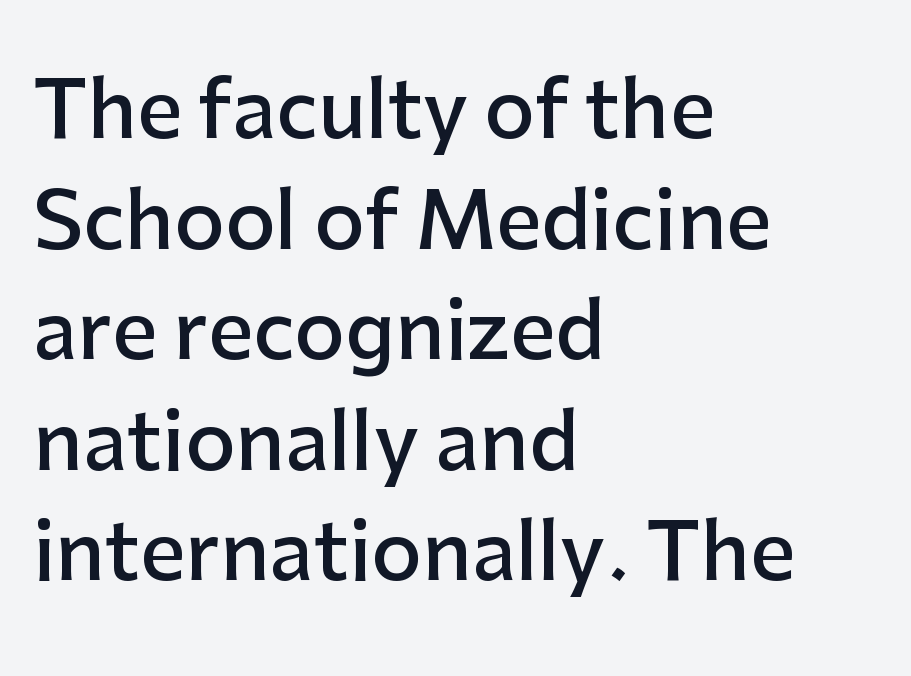
{"serif": "no", "italic": "no", "bold": "semi", "weight": "semibold", "width": "normal", "stroke_contrast": "low", "x_height": "medium", "monospaced": "no", "underline": "no", "align": "left", "line_spacing": "normal", "line_spacing_ratio": 1.4, "letter_spacing": "normal", "letter_spacing_em": 0.0, "glyph_px": 79}
